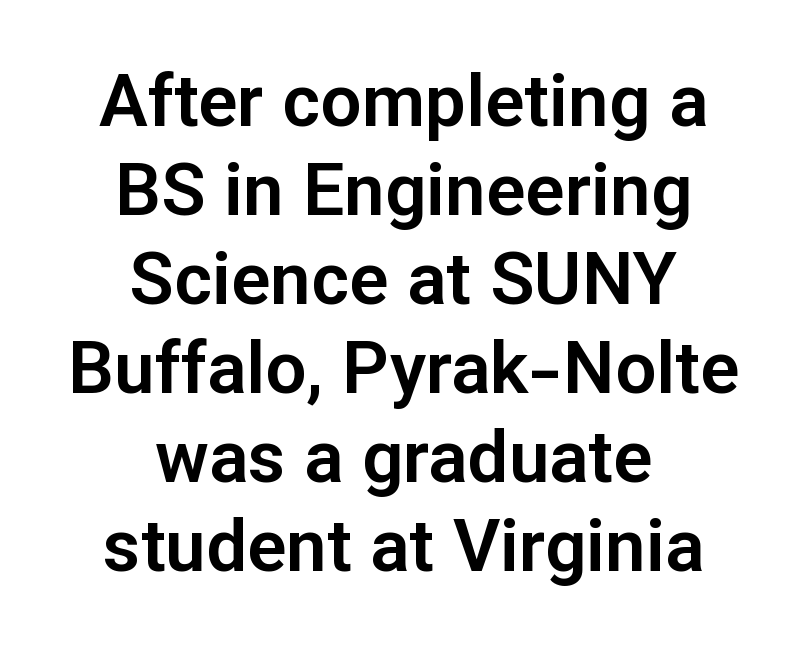
Q: Is the text italic (slanted)? A: No, it is upright.
Q: Is the typeface a serif or a sans-serif typeface? A: Sans-serif.
Q: Is the text underlined? A: No.
Q: How is the paragraph aligned? A: Centered.
Q: Is the spacing between letters normal or unusually wide? A: Normal.
Q: Width (condensed, normal, or wide)? A: Normal.
Q: Stroke contrast? A: Low.
Q: x-height? A: Medium.
Q: Monospaced? A: No.
